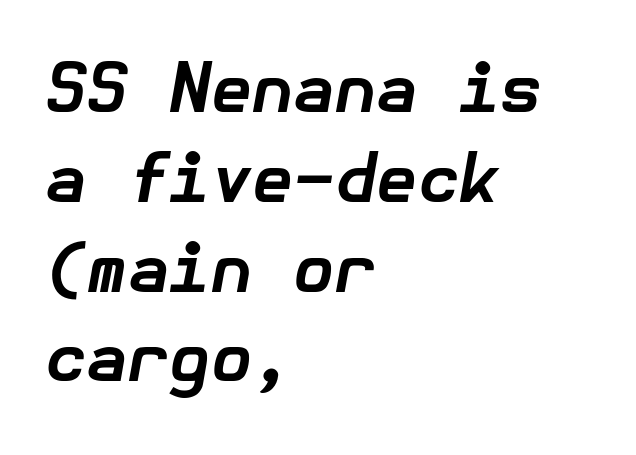
The image shows 67 px bold type, italic (leaning right); set left-aligned, normal line spacing (1.34x), normal letter spacing, not underlined; low stroke contrast and a medium x-height.
